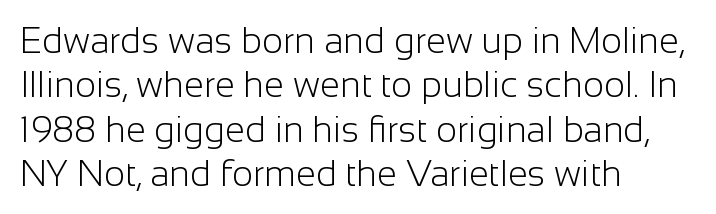
{"serif": "no", "italic": "no", "bold": "no", "weight": "light", "width": "normal", "stroke_contrast": "low", "x_height": "medium", "monospaced": "no", "underline": "no", "align": "left", "line_spacing_ratio": 1.23, "letter_spacing": "normal", "letter_spacing_em": 0.0, "glyph_px": 36}
